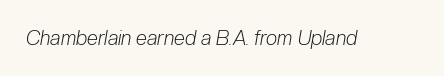
{"italic": "yes", "lean": "right", "slant_degrees": 10, "bold": "no", "underline": "no", "letter_spacing": "normal", "letter_spacing_em": 0.0, "glyph_px": 20}
